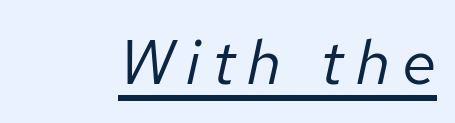
{"italic": "yes", "lean": "right", "slant_degrees": 12, "bold": "no", "weight": "regular", "width": "normal", "stroke_contrast": "low", "x_height": "medium", "monospaced": "no", "underline": "yes", "glyph_px": 63}
